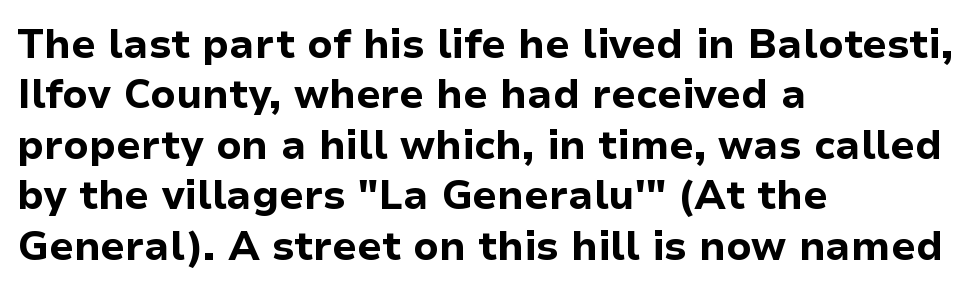
Q: Is the text bold? A: Yes.
Q: Is the text italic (slanted)? A: No, it is upright.
Q: Is the typeface a serif or a sans-serif typeface? A: Sans-serif.
Q: Is the text underlined? A: No.
Q: How is the paragraph aligned? A: Left-aligned.
Q: Is the spacing between letters normal or unusually wide? A: Normal.
Q: Is the spacing between lines tight, normal or loose? A: Normal.
Q: Width (condensed, normal, or wide)? A: Normal.
Q: Stroke contrast? A: Low.
Q: x-height? A: Medium.
Q: Monospaced? A: No.
